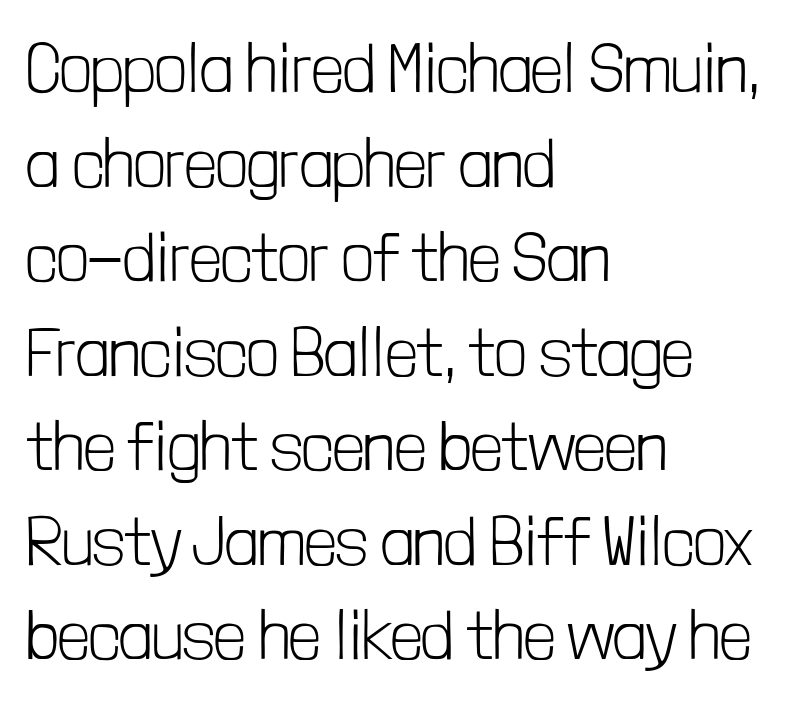
Compared with a typical body face, this is equally light or lighter still. Upright lettering throughout. Each letter keeps its own natural width here, so spacing adapts to shape. Words float on clear page, feet unadorned. The passage shown stacks its lines at a standard gap. Look at the tracking — it's just the regular setting, nothing added.
